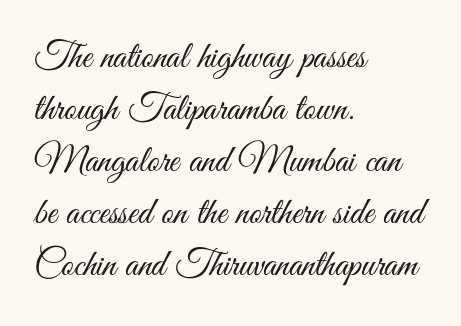
The image shows 38 px light, condensed sans-serif type; set left-aligned, normal line spacing (1.37x), normal letter spacing, not underlined; medium stroke contrast and a small x-height.
